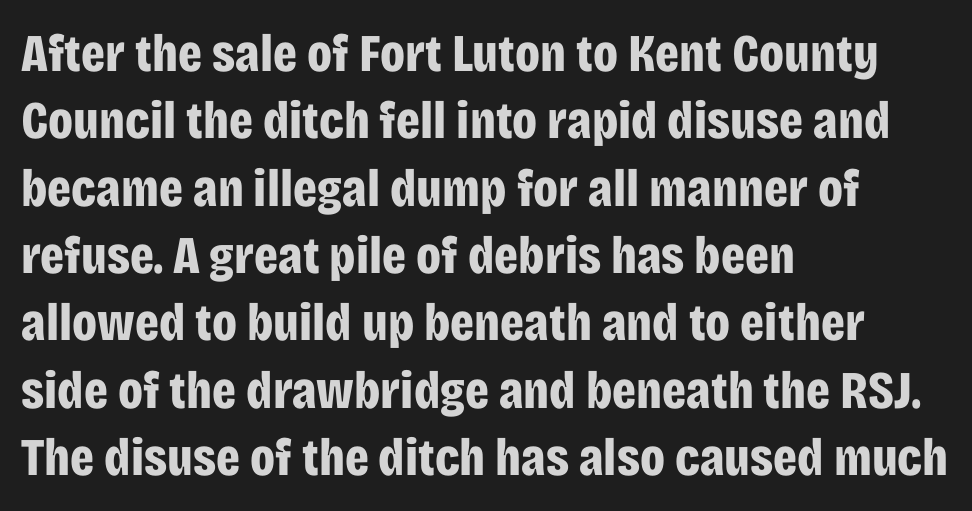
The image shows 53 px bold, condensed sans-serif type, upright; set left-aligned, normal line spacing (1.27x), normal letter spacing, not underlined; low stroke contrast and a large x-height.
